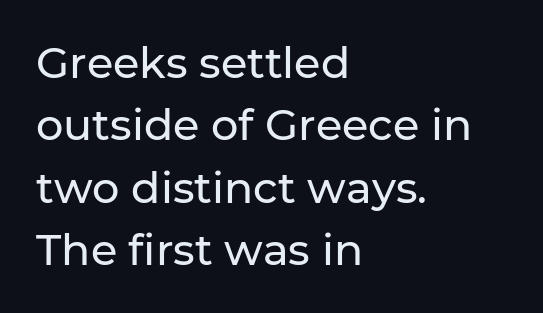
Q: Is the text italic (slanted)? A: No, it is upright.
Q: Is the typeface a serif or a sans-serif typeface? A: Sans-serif.
Q: Is the text underlined? A: No.
Q: How is the paragraph aligned? A: Left-aligned.
Q: Is the spacing between letters normal or unusually wide? A: Normal.
Q: Is the spacing between lines tight, normal or loose? A: Normal.
Q: Width (condensed, normal, or wide)? A: Normal.
Q: Stroke contrast? A: Low.
Q: x-height? A: Medium.
Q: Monospaced? A: No.
